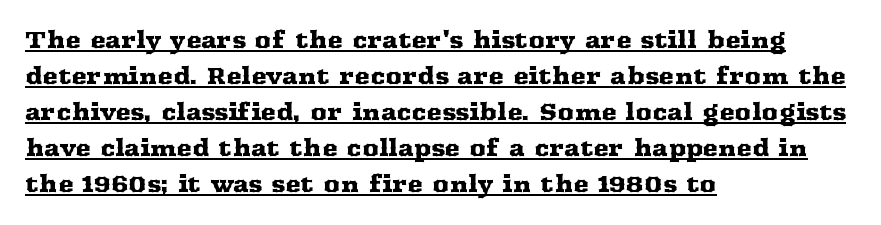
These lines sit exactly where default settings would place them. Nobody touched the tracking dial on this one. A typesetter would mark this as roman, not italic. This rendering uses left alignment, leaving the right contour irregular. A typographer would call this underscored text.
